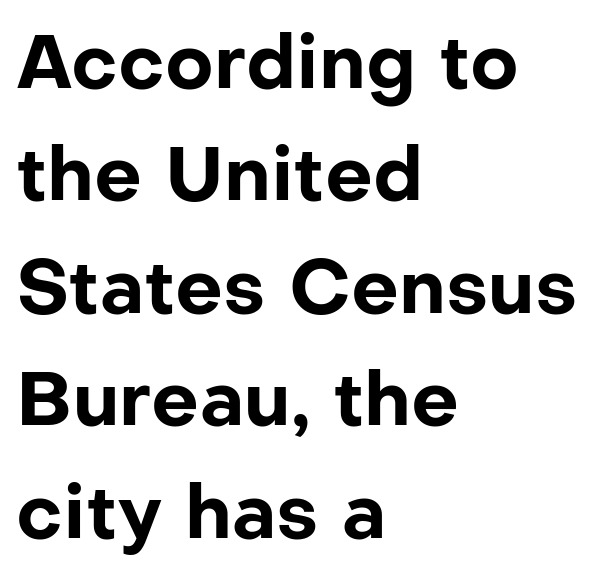
{"serif": "no", "italic": "no", "bold": "yes", "weight": "bold", "width": "normal", "stroke_contrast": "low", "x_height": "medium", "monospaced": "no", "underline": "no", "align": "left", "line_spacing": "normal", "line_spacing_ratio": 1.5, "letter_spacing": "normal", "letter_spacing_em": 0.0, "glyph_px": 75}
